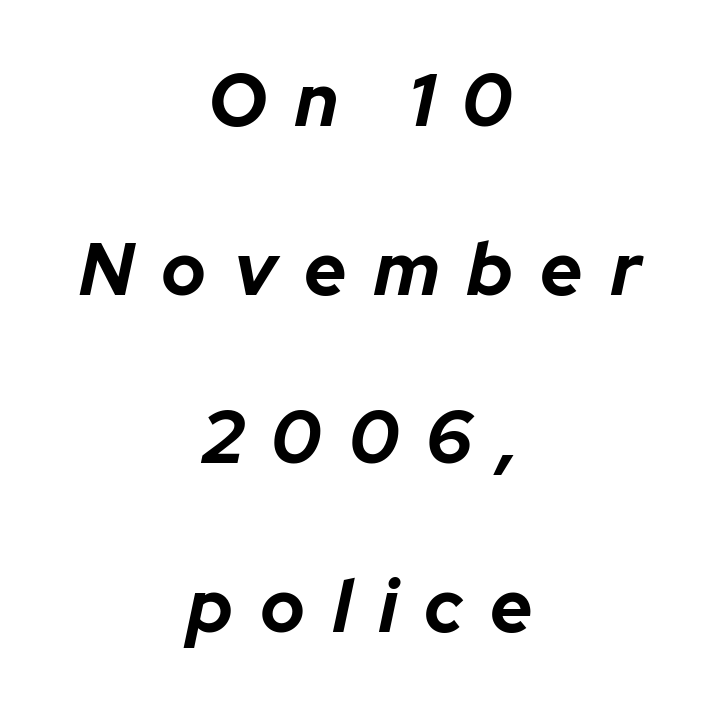
{"italic": "yes", "lean": "right", "slant_degrees": 12, "bold": "yes", "weight": "bold", "width": "normal", "stroke_contrast": "low", "x_height": "medium", "monospaced": "no", "underline": "no", "align": "center", "line_spacing": "loose", "line_spacing_ratio": 2.28, "letter_spacing": "wide", "letter_spacing_em": 0.37, "glyph_px": 74}
